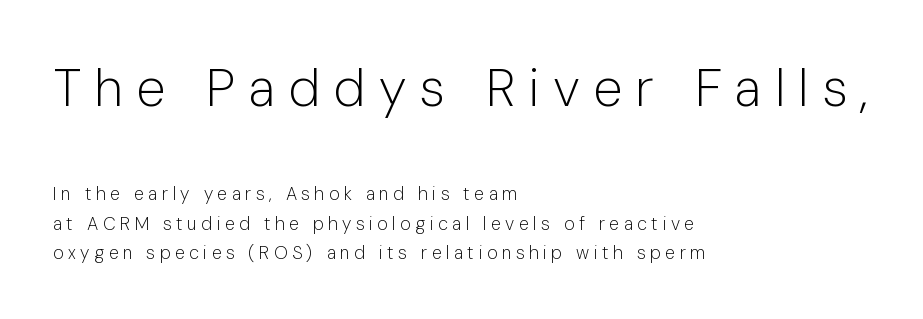
The image shows 53 px light sans-serif type, upright; set left-aligned, normal line spacing (1.64x), unusually wide letter spacing (+0.25 em), not underlined; the first (top) block is 2.94x larger; low stroke contrast and a medium x-height.
